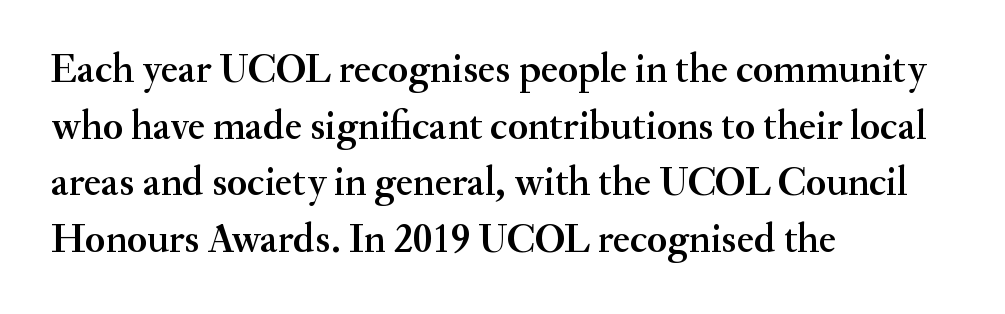
Q: Is the text italic (slanted)? A: No, it is upright.
Q: Is the typeface a serif or a sans-serif typeface? A: Serif.
Q: Is the text underlined? A: No.
Q: How is the paragraph aligned? A: Left-aligned.
Q: Is the spacing between letters normal or unusually wide? A: Normal.
Q: Is the spacing between lines tight, normal or loose? A: Normal.
Q: Width (condensed, normal, or wide)? A: Normal.
Q: Stroke contrast? A: Medium.
Q: x-height? A: Small.
Q: Monospaced? A: No.
